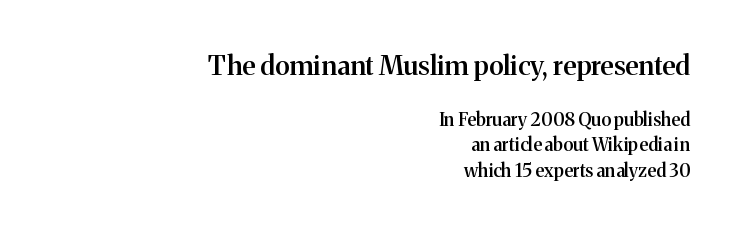
The image shows 27 px text type, upright; set right-aligned, normal line spacing (1.42x), normal letter spacing, not underlined; the first (top) block is 1.5x larger.
